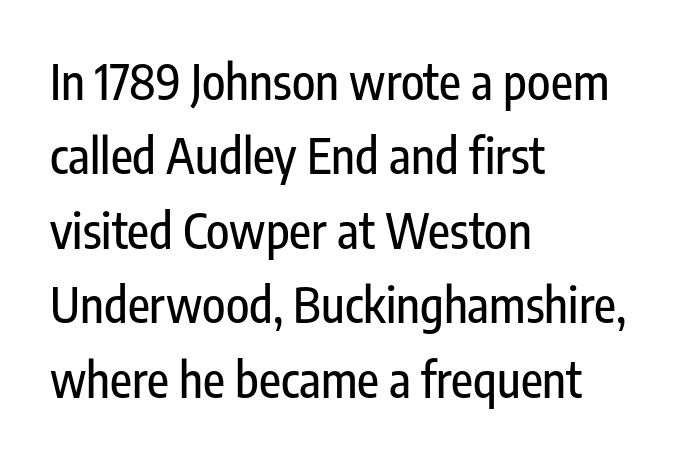
Q: Is the text italic (slanted)? A: No, it is upright.
Q: Is the typeface a serif or a sans-serif typeface? A: Sans-serif.
Q: Is the text underlined? A: No.
Q: How is the paragraph aligned? A: Left-aligned.
Q: Is the spacing between letters normal or unusually wide? A: Normal.
Q: Is the spacing between lines tight, normal or loose? A: Normal.
Q: Width (condensed, normal, or wide)? A: Condensed.
Q: Stroke contrast? A: Low.
Q: x-height? A: Medium.
Q: Monospaced? A: No.
